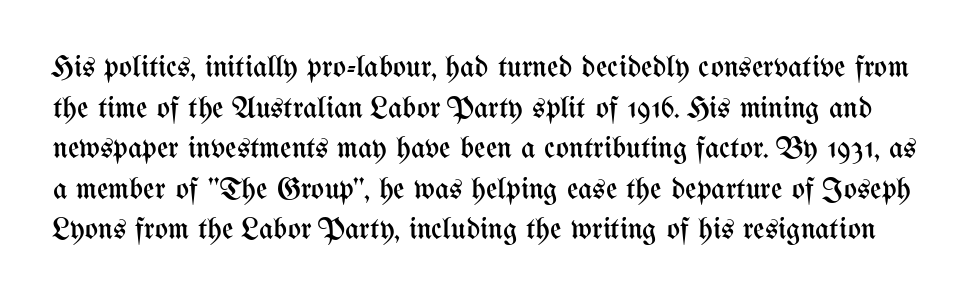
{"italic": "no", "bold": "no", "weight": "regular", "width": "condensed", "stroke_contrast": "medium", "x_height": "medium", "monospaced": "no", "underline": "no", "line_spacing": "normal", "line_spacing_ratio": 1.31, "letter_spacing": "normal", "letter_spacing_em": 0.0, "glyph_px": 31}
